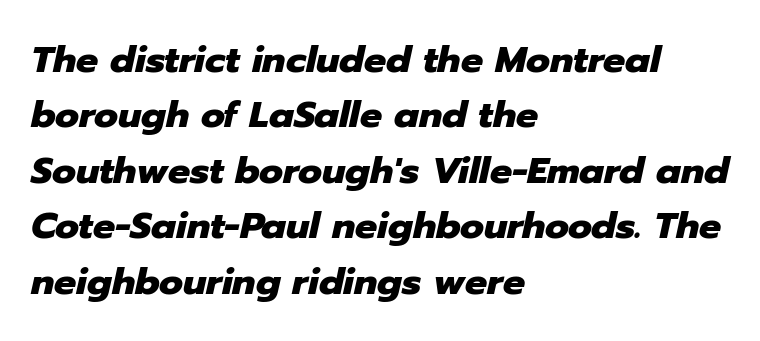
The image shows 37 px heavy type, italic (leaning right); set left-aligned, normal line spacing (1.5x), normal letter spacing, not underlined; low stroke contrast and a medium x-height.
